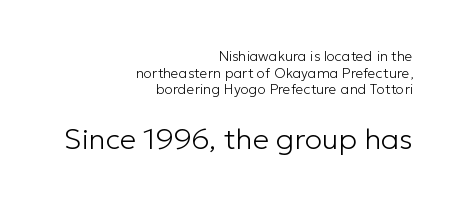
Do the characters align in a grid? No, the font is proportional. The lettering holds an erect, upright posture throughout. Bigger letters appear in the bottom chunk; the top chunk is reduced. Note: no serifs on the glyphs. Honestly, the letter spacing is just normal — you wouldn't notice it.
